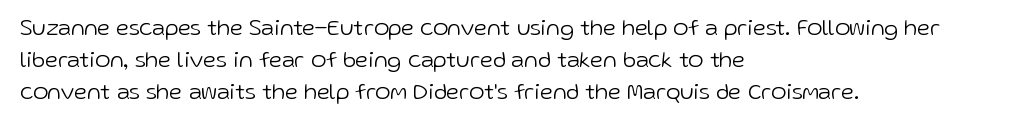
Regarding leading, the lines here are spaced in the standard way. The setting favours the left margin, as ordinary paragraphs usually do. The typeface has the unassuming heft of standard copy or less. The tracking reads as untouched default to a designer's eye. Type without underlining. Vertical strokes here are truly vertical.
